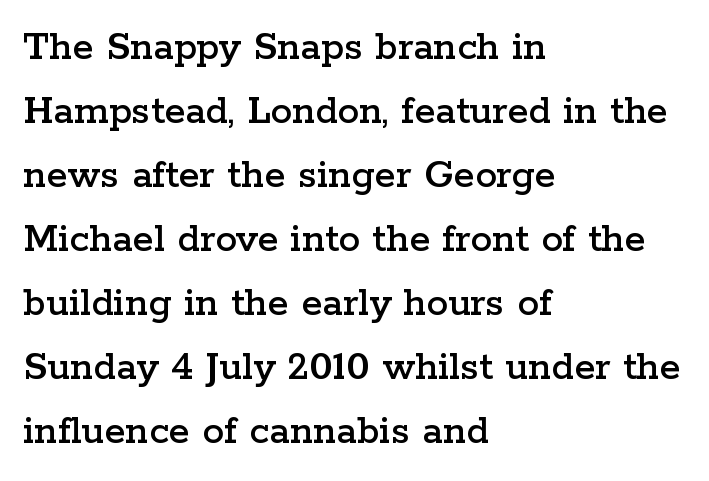
The image shows 43 px wide serif type, upright; set left-aligned, normal line spacing (1.49x), normal letter spacing, not underlined; low stroke contrast and a medium x-height.
